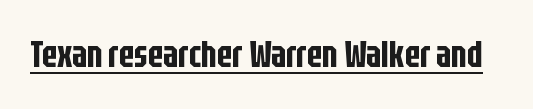
Q: Is the text italic (slanted)? A: No, it is upright.
Q: Is the typeface a serif or a sans-serif typeface? A: Sans-serif.
Q: Is the text underlined? A: Yes.
Q: Is the spacing between letters normal or unusually wide? A: Normal.
Q: Width (condensed, normal, or wide)? A: Condensed.
Q: Stroke contrast? A: Low.
Q: x-height? A: Large.
Q: Monospaced? A: No.
